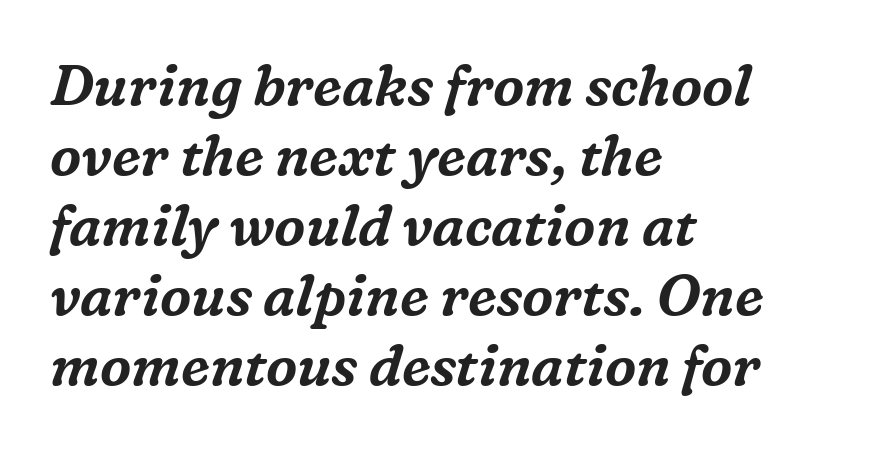
The text block is weighted toward the left margin, trailing off unevenly rightward. Regarding leading, the lines here are spaced in the standard way. Has an underline been added? It has not. I'd call this a serif setting — the letters wear small feet. Inter-character spacing is left at the font's built-in metrics.
